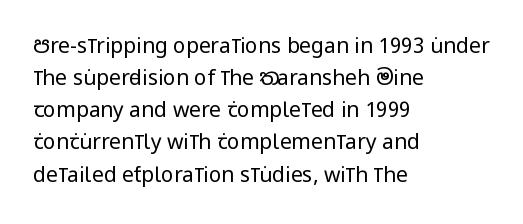
Is the block centered? No — it sits flush against the left margin. Honestly, the row spacing looks completely unremarkable. Check under the words: just untouched page. Ascenders rise straight up at ninety degrees. Nobody touched the tracking dial on this one.
